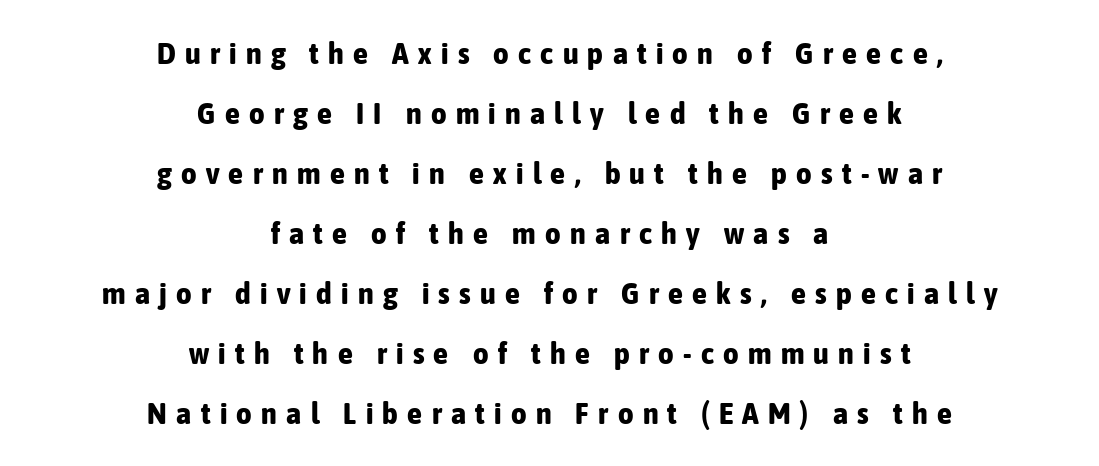
Successive baselines arrive slowly, with a big drop between each. Lines of text with bare space underneath. The face used here is proportionally spaced, like ordinary book or web type. Unlike italic type, these characters show no tilt at all. Heft: maximum for text — a bold. Classification — sans serif.
